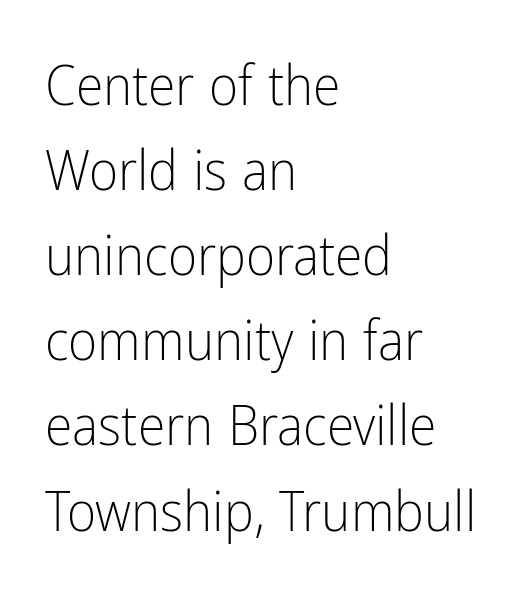
The image shows 56 px light, condensed sans-serif type, upright; set left-aligned, normal line spacing (1.52x), normal letter spacing, not underlined; low stroke contrast and a medium x-height.
